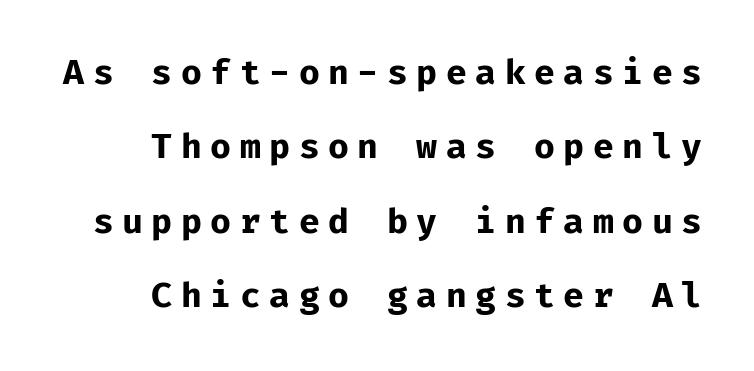
Q: Is the text bold? A: Yes.
Q: Is the text italic (slanted)? A: No, it is upright.
Q: Is the typeface a serif or a sans-serif typeface? A: Sans-serif.
Q: Is the text underlined? A: No.
Q: How is the paragraph aligned? A: Right-aligned.
Q: Is the spacing between letters normal or unusually wide? A: Unusually wide.
Q: Is the spacing between lines tight, normal or loose? A: Loose.
Q: Width (condensed, normal, or wide)? A: Normal.
Q: Stroke contrast? A: Low.
Q: x-height? A: Medium.
